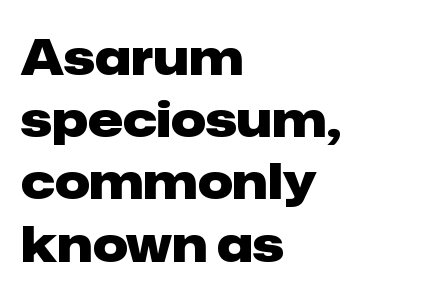
Q: Is the text bold? A: Yes.
Q: Is the text italic (slanted)? A: No, it is upright.
Q: Is the typeface a serif or a sans-serif typeface? A: Sans-serif.
Q: Is the text underlined? A: No.
Q: How is the paragraph aligned? A: Left-aligned.
Q: Is the spacing between letters normal or unusually wide? A: Normal.
Q: Is the spacing between lines tight, normal or loose? A: Normal.
Q: Width (condensed, normal, or wide)? A: Normal.
Q: Stroke contrast? A: Low.
Q: x-height? A: Medium.
Q: Monospaced? A: No.
